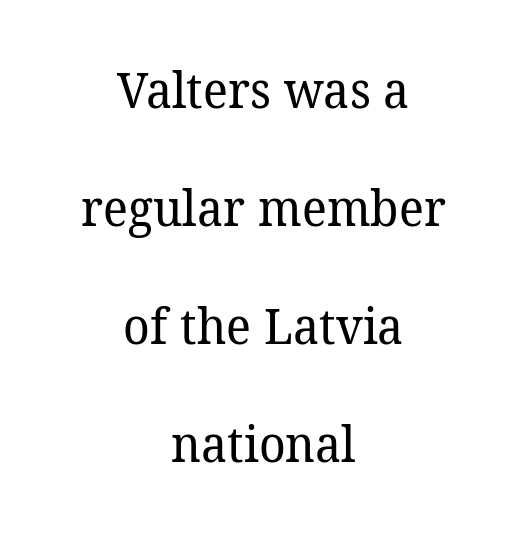
Q: Is the text bold? A: No.
Q: Is the typeface a serif or a sans-serif typeface? A: Serif.
Q: Is the text underlined? A: No.
Q: How is the paragraph aligned? A: Centered.
Q: Is the spacing between letters normal or unusually wide? A: Normal.
Q: Is the spacing between lines tight, normal or loose? A: Loose.
Q: Width (condensed, normal, or wide)? A: Normal.
Q: Stroke contrast? A: Low.
Q: x-height? A: Medium.
Q: Monospaced? A: No.
